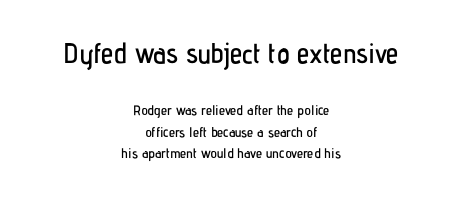
The image shows 28 px condensed sans-serif type, upright; set centered, normal line spacing (1.53x), normal letter spacing, not underlined; the first (top) block is 2.0x larger; low stroke contrast and a medium x-height.
